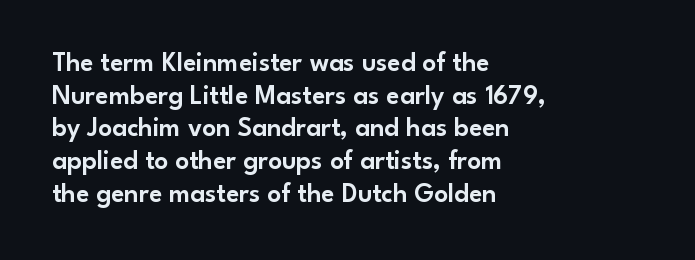
Q: Is the text italic (slanted)? A: No, it is upright.
Q: Is the text underlined? A: No.
Q: How is the paragraph aligned? A: Left-aligned.
Q: Is the spacing between letters normal or unusually wide? A: Normal.
